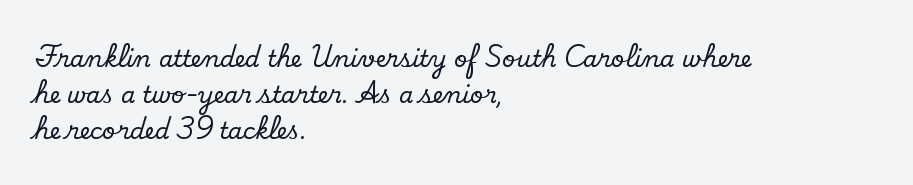
The passage shown has conventional tracking throughout. In CSS terms this would be text-align: left. The area under the type is left untouched.
